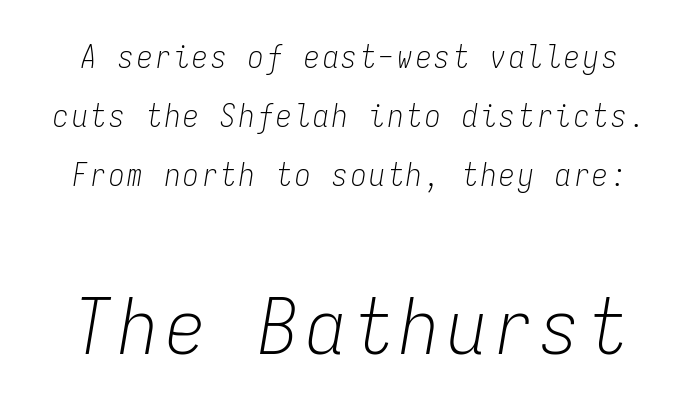
Q: Is the text bold? A: No.
Q: Is the text italic (slanted)? A: Yes, it leans right by about 9 degrees.
Q: Is the text underlined? A: No.
Q: Is the spacing between lines tight, normal or loose? A: Loose.
Q: Which block of text is set in a larger size, the first (top) or the second (bottom)? A: The second (bottom) one.
Q: Width (condensed, normal, or wide)? A: Condensed.
Q: Stroke contrast? A: Low.
Q: x-height? A: Medium.
Q: Monospaced? A: Yes.
